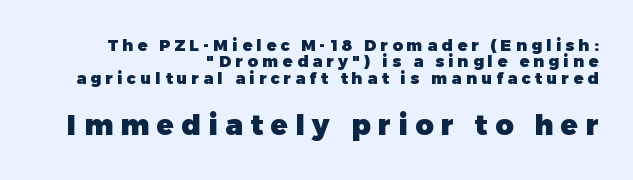
The image shows 28 px heavy sans-serif type, upright; set right-aligned, tight line spacing (1.03x), unusually wide letter spacing (+0.27 em), not underlined; the second (bottom) block is 1.75x larger; low stroke contrast and a medium x-height.
